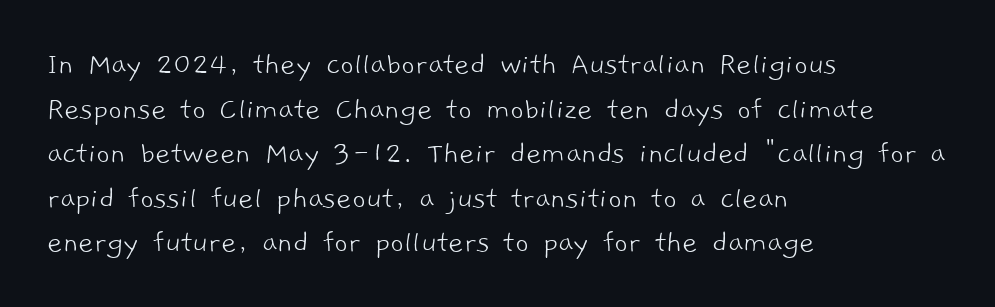
The font family rendered here belongs to the sans-serif group. Between one letter and the next there's only the usual sliver of space. The font is comparable to plain body text, perhaps lighter. Descender tails drop into unmarked territory. Horizontally, the lines are justified to the leading edge only.
